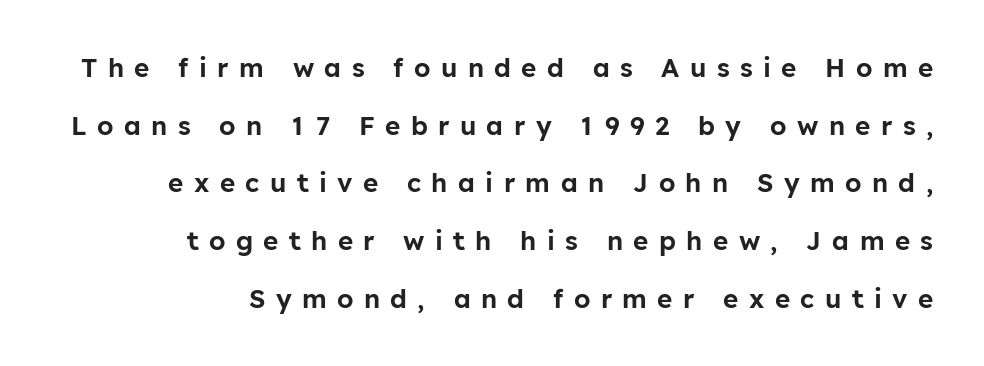
The image shows 26 px text type, upright; set right-aligned, loose line spacing (2.22x), unusually wide letter spacing (+0.4 em), not underlined.
